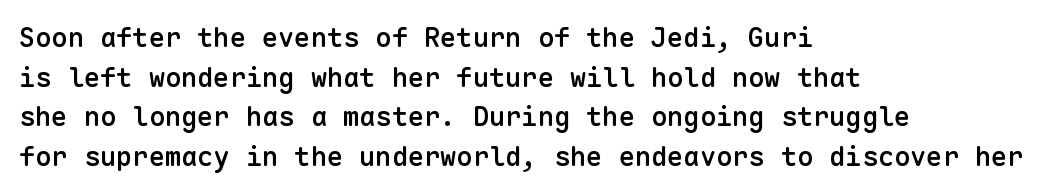
{"italic": "no", "bold": "semi", "underline": "no", "align": "left", "line_spacing": "normal", "line_spacing_ratio": 1.47, "letter_spacing": "normal", "letter_spacing_em": 0.0, "glyph_px": 27}
